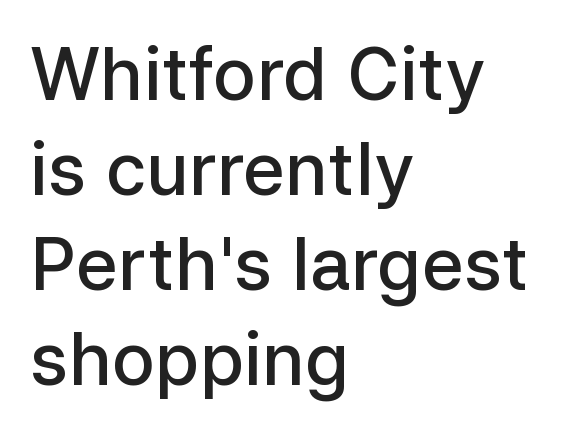
{"serif": "no", "italic": "no", "bold": "semi", "weight": "semibold", "width": "normal", "stroke_contrast": "low", "x_height": "medium", "monospaced": "no", "underline": "no", "align": "left", "line_spacing": "normal", "line_spacing_ratio": 1.32, "letter_spacing": "normal", "letter_spacing_em": 0.0, "glyph_px": 72}
